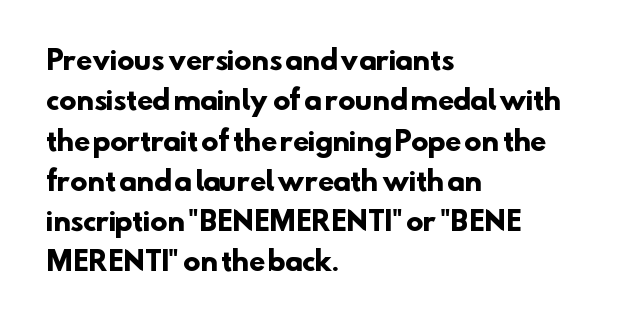
Plenty of ink on the page — the face is bold. Nobody drew a line under any word here. Horizontally, the lines are justified to the leading edge only. The rows are spaced the way most documents space them.
